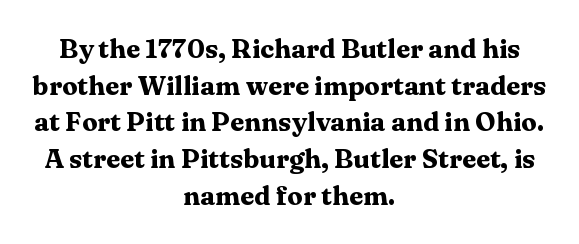
{"italic": "no", "bold": "yes", "underline": "no", "align": "center", "line_spacing": "normal", "line_spacing_ratio": 1.41, "letter_spacing": "normal", "letter_spacing_em": 0.0, "glyph_px": 26}
